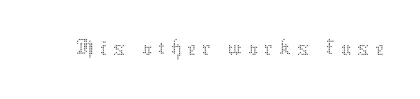
Q: Is the text bold? A: No.
Q: Is the text italic (slanted)? A: No, it is upright.
Q: Is the text underlined? A: No.
Q: Width (condensed, normal, or wide)? A: Normal.
Q: Stroke contrast? A: Medium.
Q: x-height? A: Medium.
Q: Monospaced? A: No.
